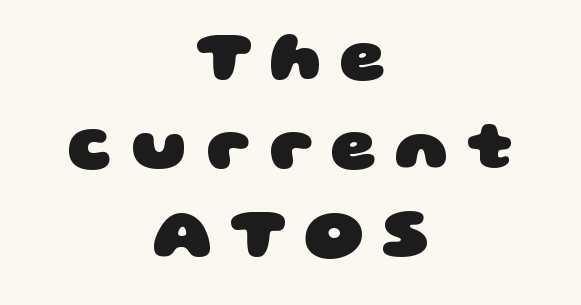
The setting favours the middle, as headings and verse often do. Clear beneath every line of the passage. Varying glyph widths throughout — classic text-font behaviour. Quick note: interline space is typical. Someone cranked the tracking dial way up on this one. The typeface chosen for these lines omits serifs.
